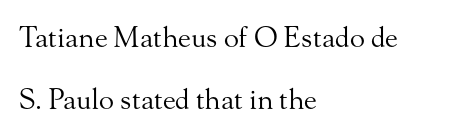
Stroke thickness stays within the range of a standard reading face or lighter. Quick note: interline space is abundant. Old-style or modern, the face here clearly has serifs. This sample has the flowing, uneven cadence of proportional lettering. Look at the tracking — it's just the regular setting, nothing added.
